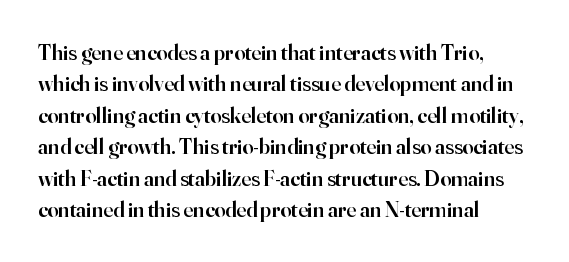
{"italic": "no", "bold": "semi", "underline": "no", "align": "left", "line_spacing": "normal", "line_spacing_ratio": 1.43, "letter_spacing": "normal", "letter_spacing_em": 0.0, "glyph_px": 22}
